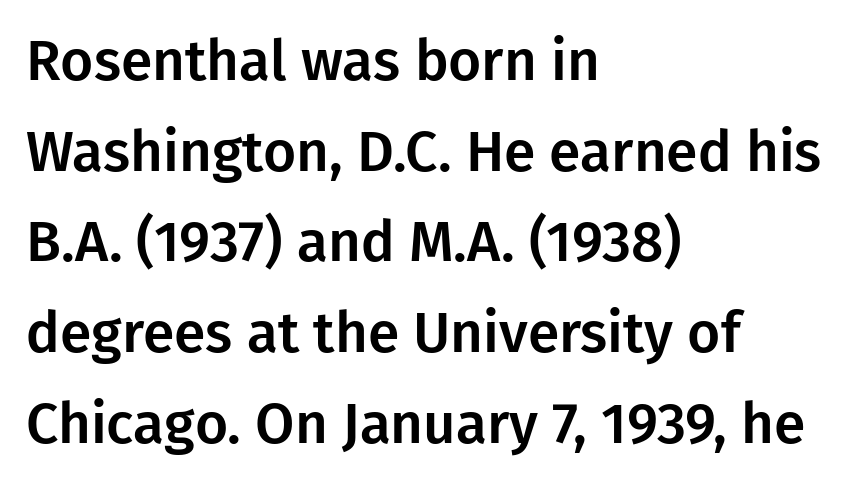
The image shows 57 px sans-serif type, upright; set left-aligned, normal line spacing (1.59x), normal letter spacing, not underlined; low stroke contrast and a medium x-height.
